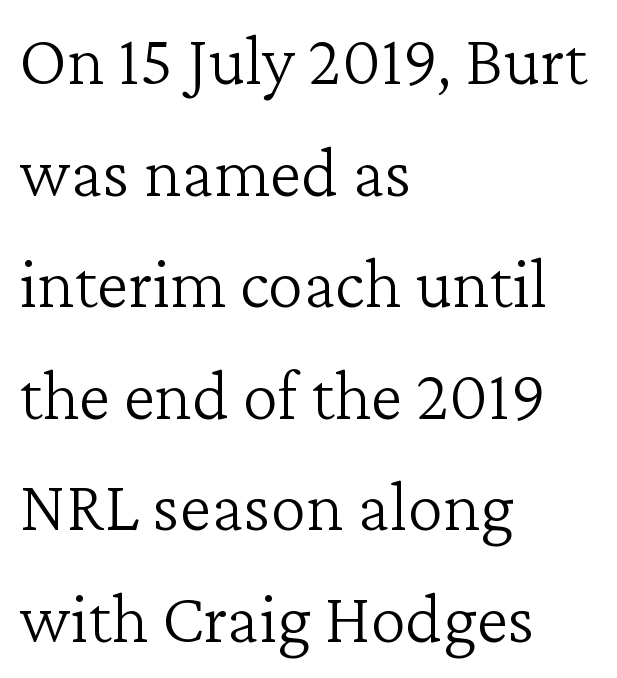
{"serif": "yes", "italic": "no", "bold": "no", "weight": "light", "width": "normal", "stroke_contrast": "low", "x_height": "medium", "monospaced": "no", "underline": "no", "align": "left", "line_spacing": "normal", "line_spacing_ratio": 1.55, "letter_spacing": "normal", "letter_spacing_em": 0.0, "glyph_px": 72}
